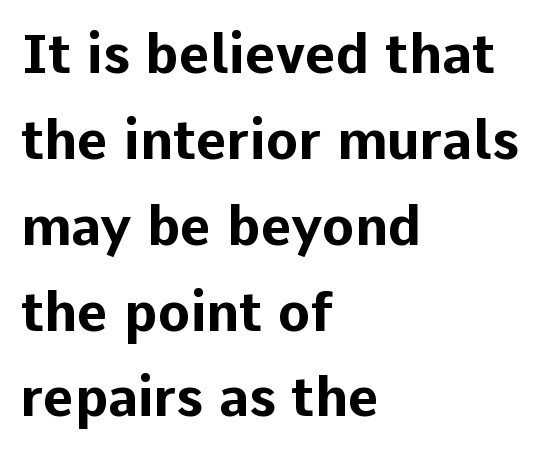
{"serif": "no", "italic": "no", "bold": "yes", "weight": "bold", "width": "normal", "stroke_contrast": "low", "x_height": "medium", "monospaced": "no", "underline": "no", "align": "left", "line_spacing": "normal", "line_spacing_ratio": 1.59, "letter_spacing": "normal", "letter_spacing_em": 0.0, "glyph_px": 54}
